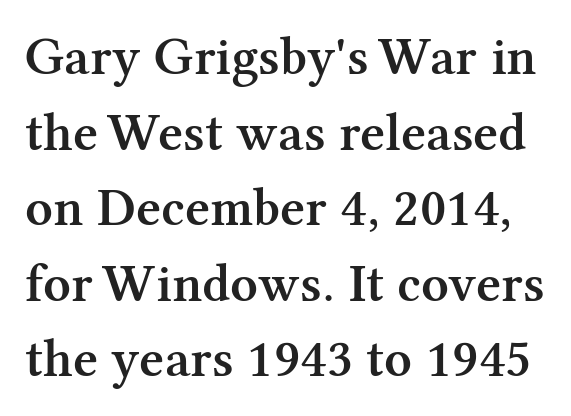
{"serif": "yes", "italic": "no", "bold": "semi", "weight": "semibold", "width": "normal", "stroke_contrast": "medium", "x_height": "medium", "monospaced": "no", "underline": "no", "line_spacing": "normal", "line_spacing_ratio": 1.4, "letter_spacing": "normal", "letter_spacing_em": 0.0, "glyph_px": 54}
